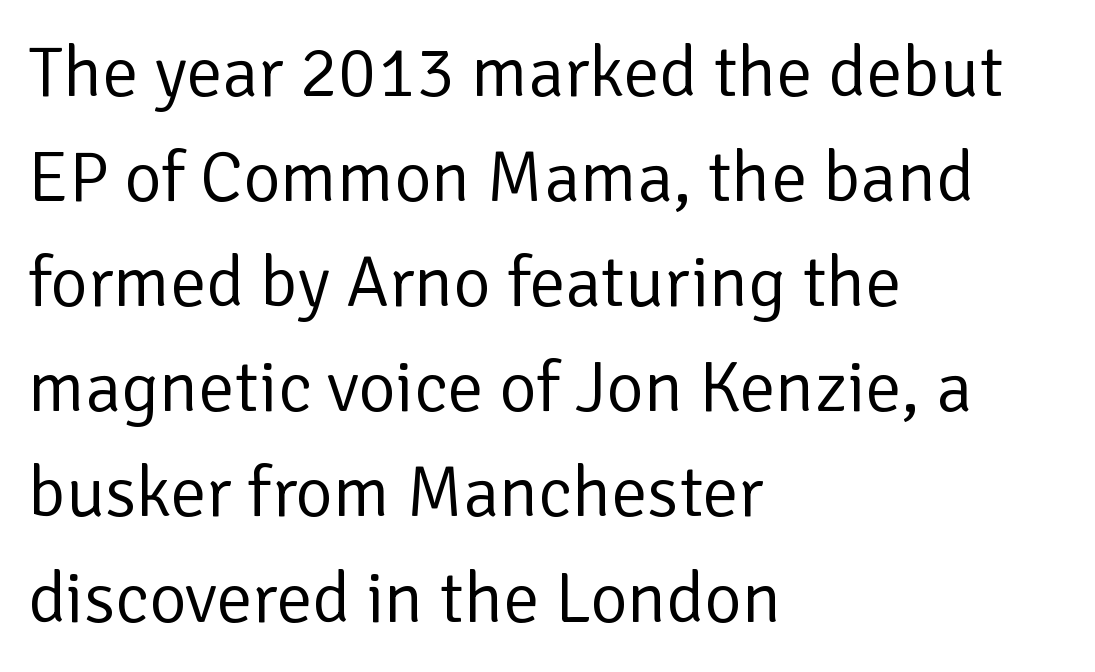
{"serif": "no", "italic": "no", "bold": "no", "weight": "regular", "width": "normal", "stroke_contrast": "low", "x_height": "medium", "monospaced": "no", "underline": "no", "align": "left", "line_spacing": "normal", "line_spacing_ratio": 1.46, "letter_spacing": "normal", "letter_spacing_em": 0.0, "glyph_px": 72}
